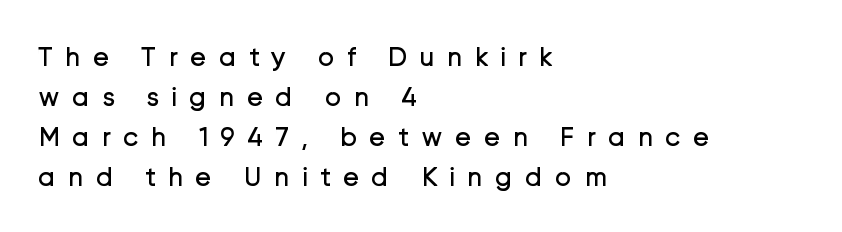
What stands out about the letter spacing? Its width — letters are far apart. Compared with typical paragraphs, the rows here are spaced about the same. A classic flush-left, rag-right setting is used for this passage. Unlike a traditional serif, this face leaves its strokes unadorned.
